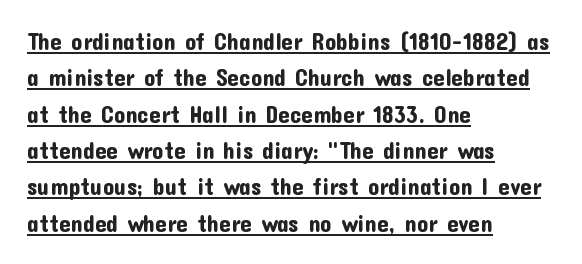
{"italic": "no", "underline": "yes", "align": "left", "line_spacing": "normal", "line_spacing_ratio": 1.58, "letter_spacing": "normal", "letter_spacing_em": 0.0, "glyph_px": 23}
